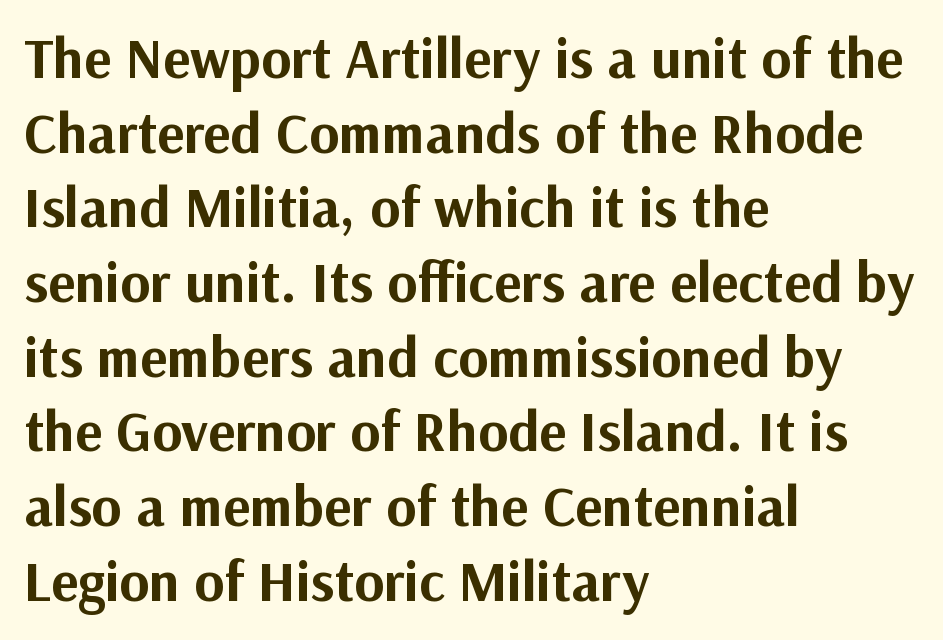
Q: Is the text bold? A: Yes.
Q: Is the text italic (slanted)? A: No, it is upright.
Q: Is the typeface a serif or a sans-serif typeface? A: Sans-serif.
Q: Is the text underlined? A: No.
Q: How is the paragraph aligned? A: Left-aligned.
Q: Is the spacing between letters normal or unusually wide? A: Normal.
Q: Is the spacing between lines tight, normal or loose? A: Normal.
Q: Width (condensed, normal, or wide)? A: Normal.
Q: Stroke contrast? A: Medium.
Q: x-height? A: Medium.
Q: Monospaced? A: No.
